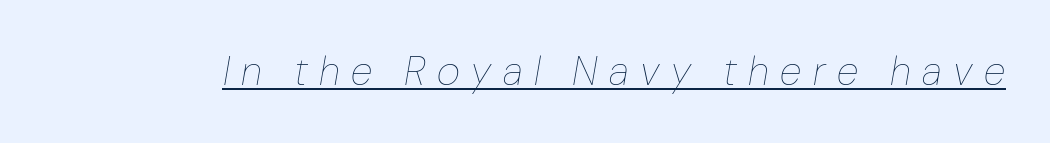
Q: Is the text bold? A: No.
Q: Is the text italic (slanted)? A: Yes, it leans right by about 10 degrees.
Q: Is the text underlined? A: Yes.
Q: Is the spacing between letters normal or unusually wide? A: Unusually wide.
Q: Width (condensed, normal, or wide)? A: Normal.
Q: Stroke contrast? A: Low.
Q: x-height? A: Medium.
Q: Monospaced? A: No.
